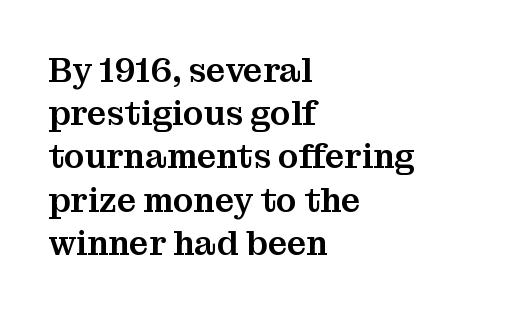
The image shows 34 px serif type, upright; set left-aligned, normal line spacing (1.27x), normal letter spacing, not underlined; medium stroke contrast and a medium x-height.
